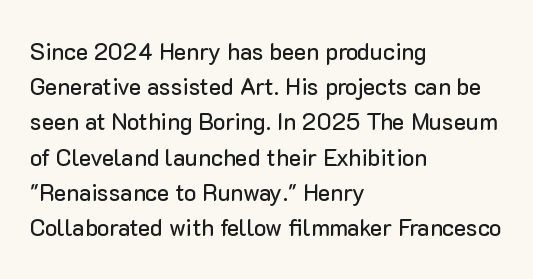
Q: Is the text italic (slanted)? A: No, it is upright.
Q: Is the text underlined? A: No.
Q: How is the paragraph aligned? A: Left-aligned.
Q: Is the spacing between letters normal or unusually wide? A: Normal.
Q: Is the spacing between lines tight, normal or loose? A: Normal.
